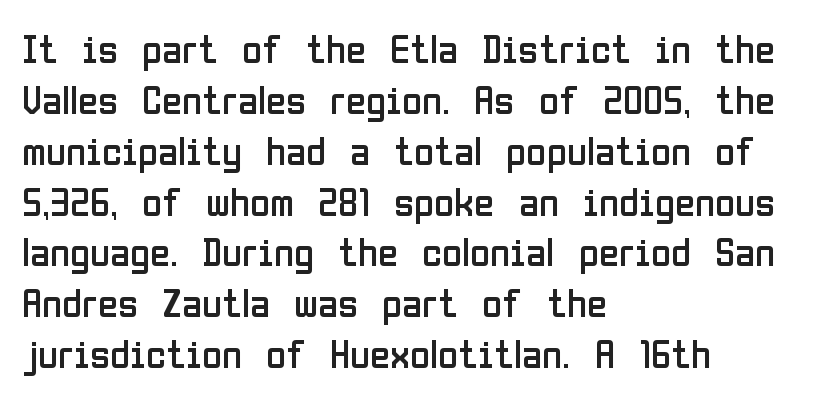
The axis of the letterforms is exactly vertical. Rule under the text: the space is simply empty. Note: no serifs on the glyphs. Do the characters align in a grid? No, the font is proportional.
